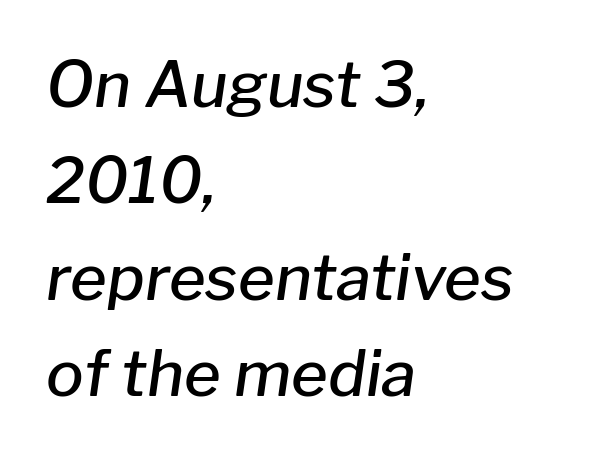
Q: Is the text bold? A: Semi-bold.
Q: Is the text italic (slanted)? A: Yes, it leans right by about 8 degrees.
Q: Is the text underlined? A: No.
Q: How is the paragraph aligned? A: Left-aligned.
Q: Is the spacing between letters normal or unusually wide? A: Normal.
Q: Is the spacing between lines tight, normal or loose? A: Normal.
Q: Width (condensed, normal, or wide)? A: Normal.
Q: Stroke contrast? A: Low.
Q: x-height? A: Medium.
Q: Monospaced? A: No.
